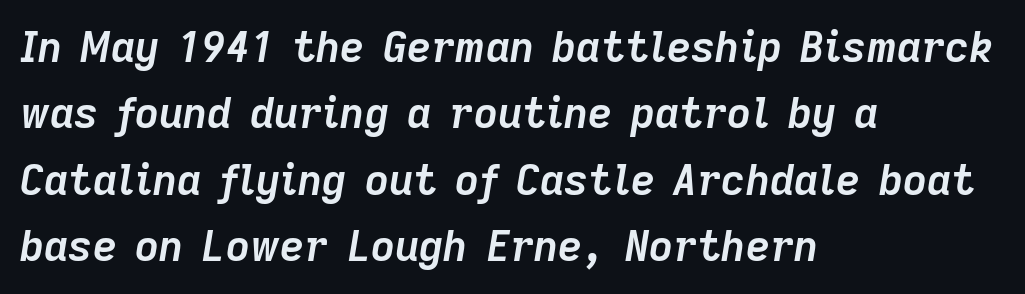
{"italic": "yes", "lean": "right", "slant_degrees": 9, "bold": "yes", "weight": "semibold", "width": "normal", "stroke_contrast": "low", "x_height": "medium", "monospaced": "no", "underline": "no", "align": "left", "line_spacing": "normal", "line_spacing_ratio": 1.58, "letter_spacing": "normal", "letter_spacing_em": 0.0, "glyph_px": 42}
